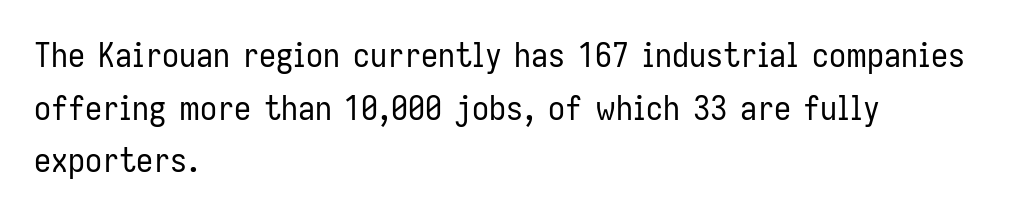
The image shows 34 px regular-weight, condensed sans-serif type, upright; set left-aligned, normal line spacing (1.55x), normal letter spacing, not underlined; low stroke contrast and a medium x-height.
